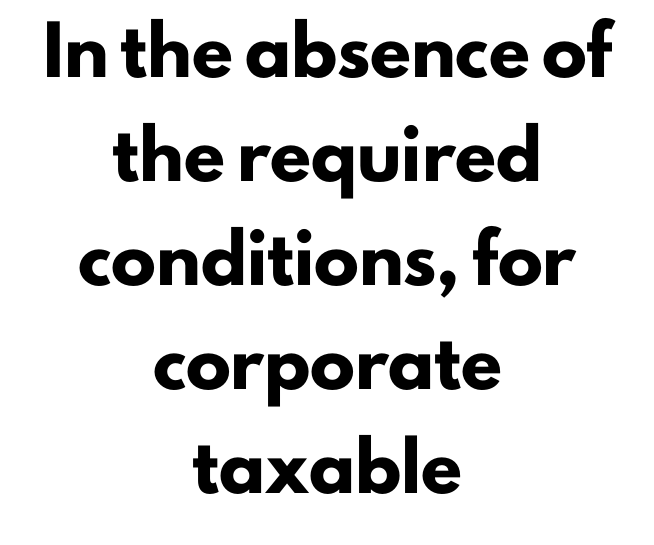
The image shows 45 px heavy sans-serif type, upright; set centered, loose line spacing (2.31x), normal letter spacing, not underlined; low stroke contrast and a small x-height.
